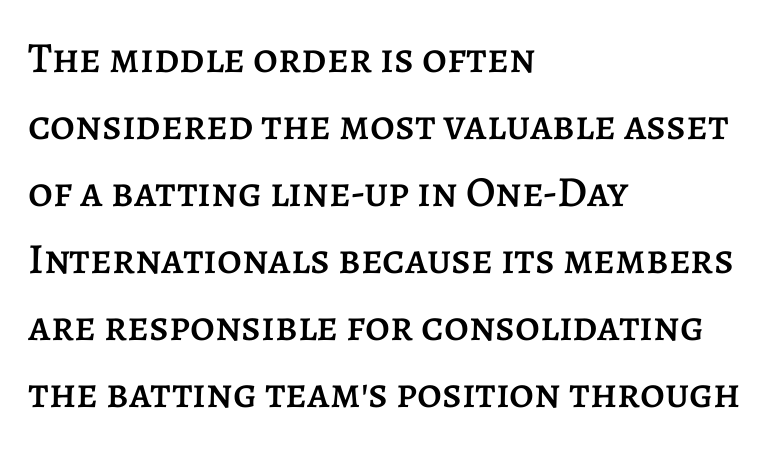
The image shows 43 px text type, upright; set left-aligned, normal line spacing (1.56x), normal letter spacing, not underlined; low stroke contrast and a large x-height.
